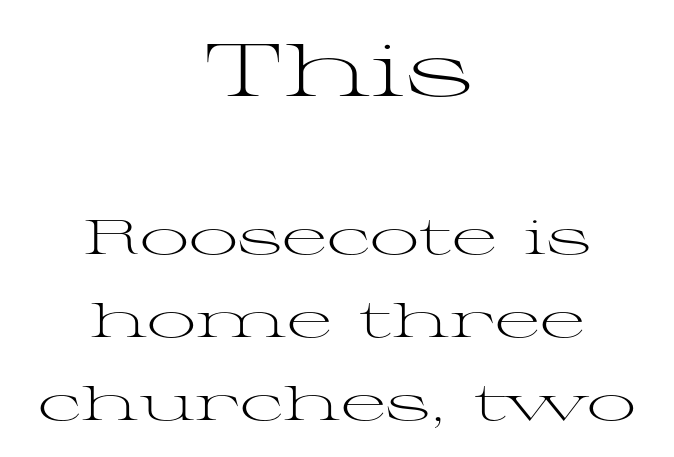
{"serif": "yes", "italic": "no", "bold": "no", "weight": "light", "width": "wide", "stroke_contrast": "medium", "x_height": "medium", "monospaced": "no", "underline": "no", "align": "center", "line_spacing": "normal", "line_spacing_ratio": 1.69, "letter_spacing": "normal", "letter_spacing_em": 0.0, "larger_block": "first", "size_ratio": 1.51, "glyph_px": 74}
